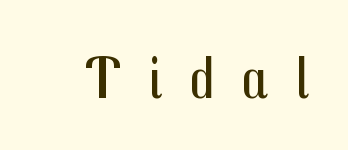
The image shows 61 px regular-weight, condensed sans-serif type, upright; set unusually wide letter spacing (+0.44 em), not underlined; medium stroke contrast and a medium x-height.
